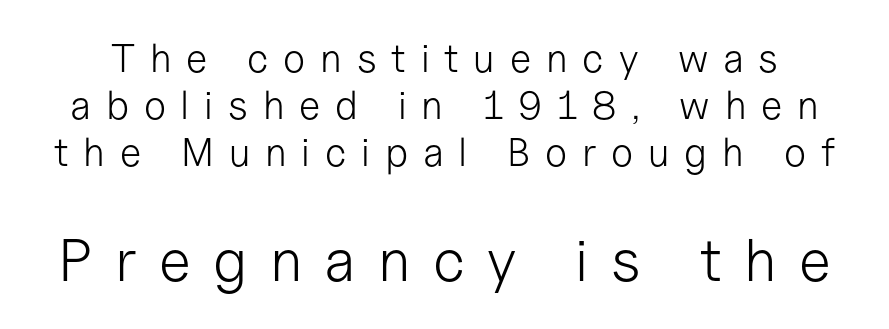
The image shows 60 px light sans-serif type, upright; set line spacing 1.18x, unusually wide letter spacing (+0.37 em), not underlined; the second (bottom) block is 1.5x larger; low stroke contrast and a medium x-height.
